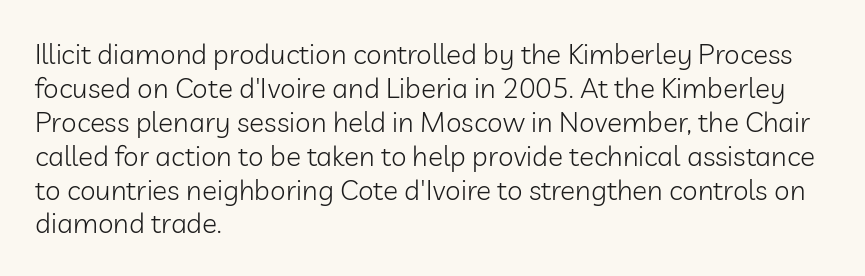
The image shows 28 px light sans-serif type, upright; set left-aligned, line spacing 1.21x, normal letter spacing, not underlined; low stroke contrast and a medium x-height.
